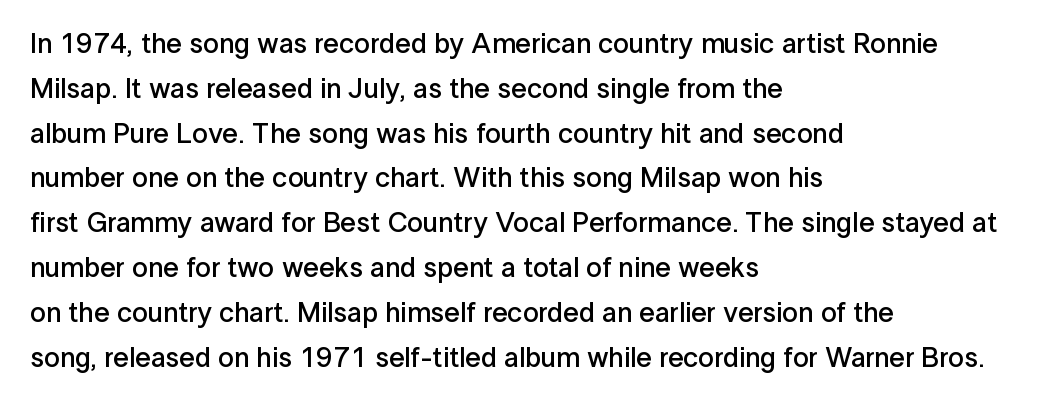
The image shows 28 px semibold sans-serif type, upright; set left-aligned, normal line spacing (1.6x), normal letter spacing, not underlined; low stroke contrast and a medium x-height.
